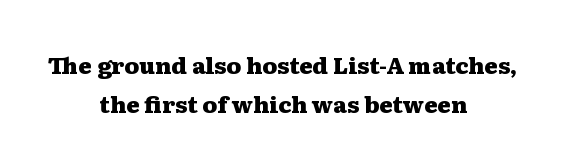
Rule under the text: the space is simply empty. Teacher's note: observe the equal gaps on both sides — that is centered alignment. Vertically, the passage feels balanced, rows spaced as you'd expect. The characters look thick and weighty, a clear bold.
